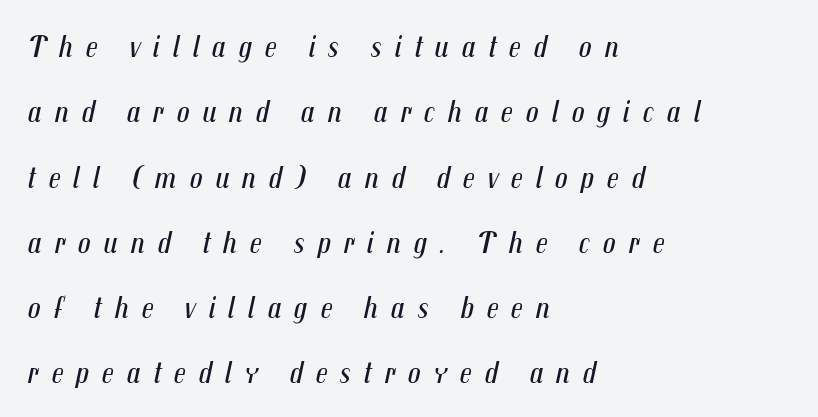
Q: Is the text bold? A: No.
Q: Is the text italic (slanted)? A: Yes, it leans right by about 12 degrees.
Q: Is the text underlined? A: No.
Q: How is the paragraph aligned? A: Left-aligned.
Q: Is the spacing between letters normal or unusually wide? A: Unusually wide.
Q: Is the spacing between lines tight, normal or loose? A: Loose.
Q: Width (condensed, normal, or wide)? A: Condensed.
Q: Stroke contrast? A: Medium.
Q: x-height? A: Medium.
Q: Monospaced? A: No.
